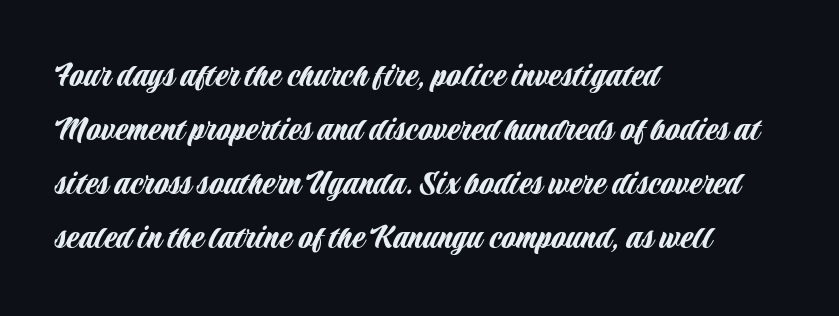
The image shows 37 px condensed sans-serif type; set left-aligned, normal line spacing (1.46x), normal letter spacing, not underlined; low stroke contrast and a large x-height.
